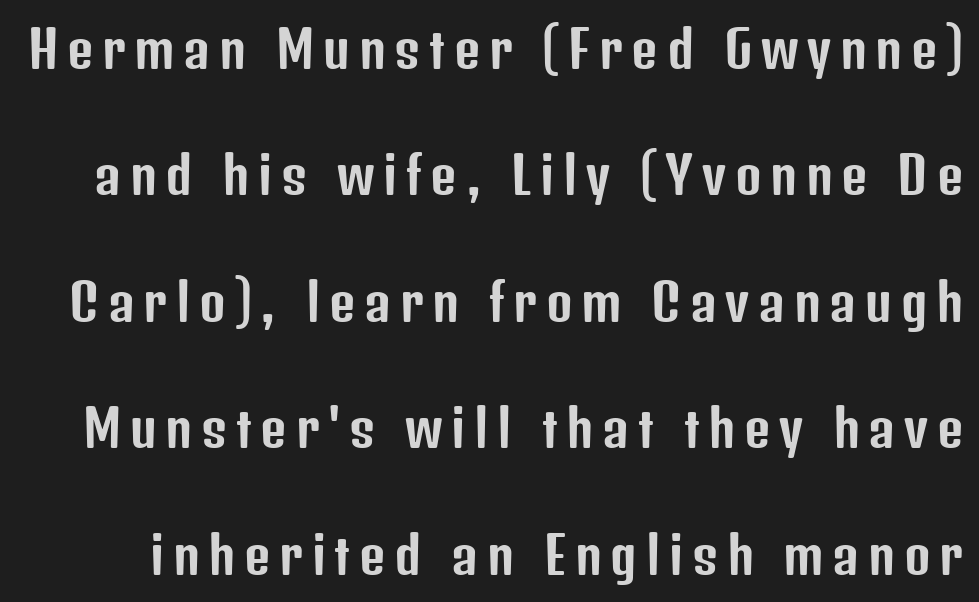
The image shows 51 px condensed sans-serif type, upright; set loose line spacing (2.48x), not underlined; low stroke contrast and a medium x-height.
